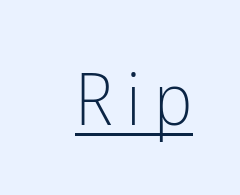
Is there an underline? Yes — a line sits under the letters. The characters display no serif detailing; their extremities are plain. Each stroke keeps to a modest, everyday thickness or less. A typesetter would call this proportional, since set widths differ per character. The specimen reads as upright at a glance.
